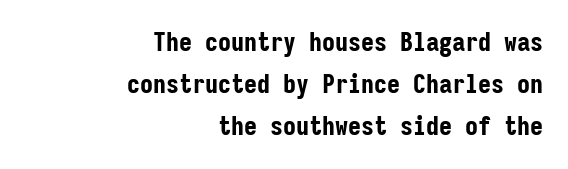
Q: Is the text bold? A: Yes.
Q: Is the text italic (slanted)? A: No, it is upright.
Q: Is the text underlined? A: No.
Q: How is the paragraph aligned? A: Right-aligned.
Q: Is the spacing between letters normal or unusually wide? A: Normal.
Q: Is the spacing between lines tight, normal or loose? A: Normal.
